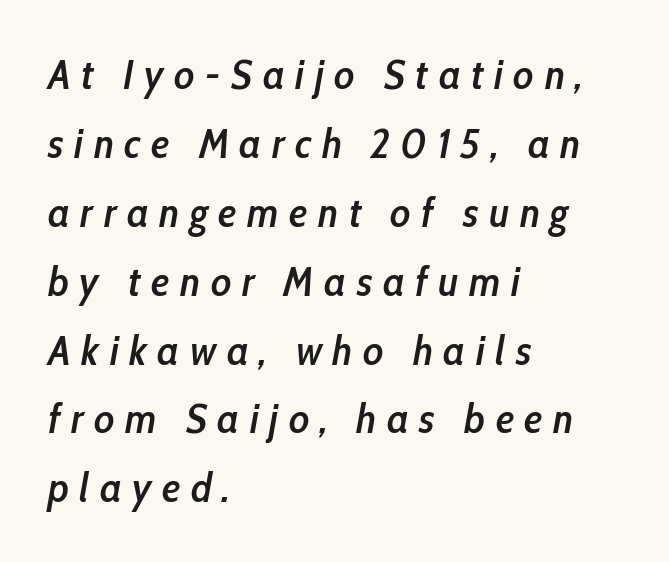
The image shows 42 px semibold, condensed type, italic (leaning right); set left-aligned, normal line spacing (1.64x), unusually wide letter spacing (+0.25 em), not underlined; low stroke contrast and a medium x-height.
